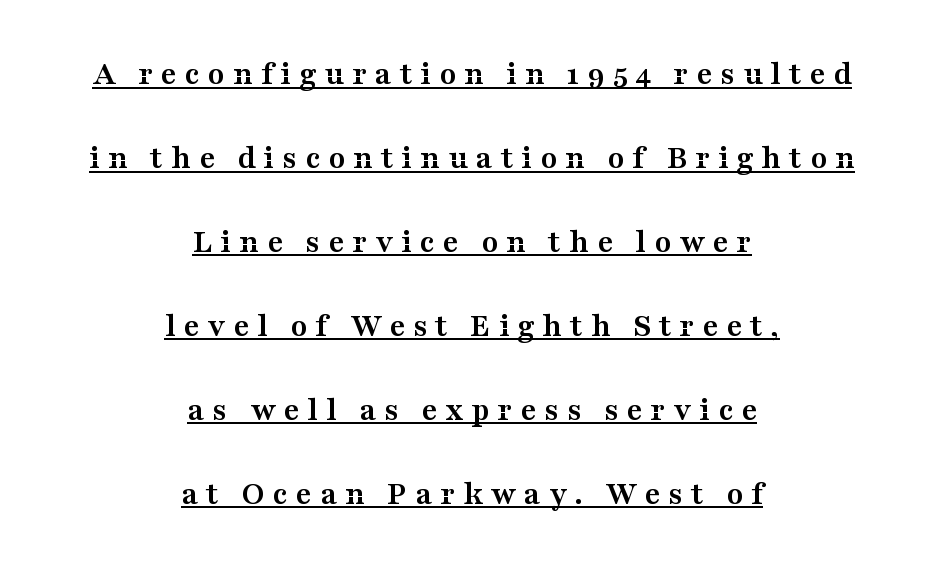
The image shows 34 px semibold, wide serif type, upright; set centered, loose line spacing (2.47x), unusually wide letter spacing (+0.23 em), underlined; medium stroke contrast and a medium x-height.
